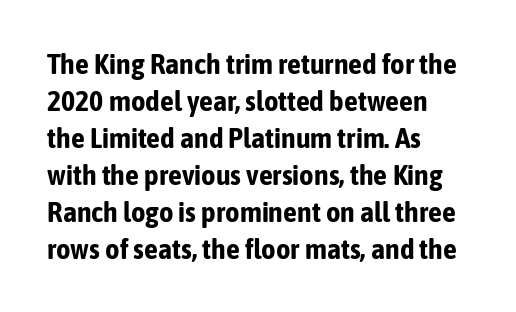
The image shows 28 px bold, condensed sans-serif type, upright; set left-aligned, normal line spacing (1.32x), normal letter spacing, not underlined; low stroke contrast and a medium x-height.
